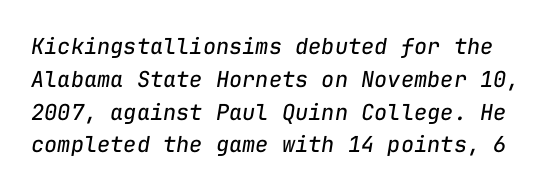
{"italic": "yes", "lean": "right", "slant_degrees": 9, "bold": "no", "underline": "no", "line_spacing": "normal", "line_spacing_ratio": 1.49, "letter_spacing": "normal", "letter_spacing_em": 0.0, "glyph_px": 22}
